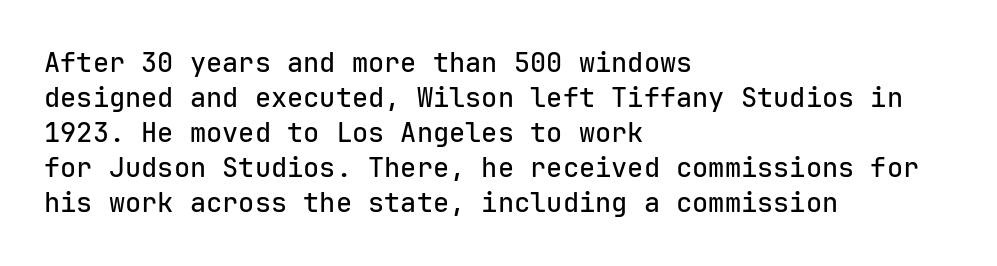
The image shows 27 px text type, upright; set left-aligned, normal line spacing (1.3x), normal letter spacing, not underlined.
